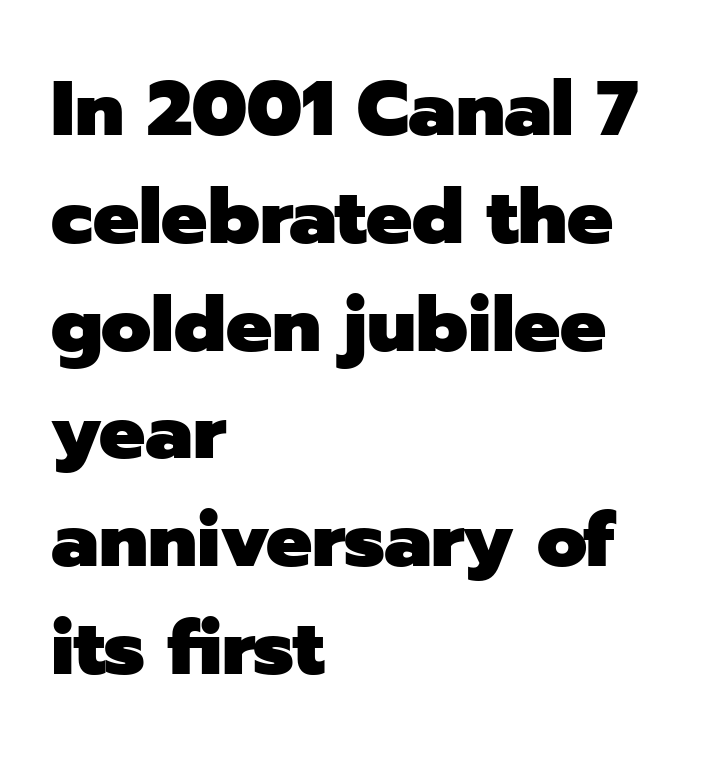
{"serif": "no", "italic": "no", "bold": "yes", "weight": "heavy", "width": "normal", "stroke_contrast": "low", "x_height": "medium", "monospaced": "no", "underline": "no", "align": "left", "line_spacing": "normal", "line_spacing_ratio": 1.4, "letter_spacing": "normal", "letter_spacing_em": 0.0, "glyph_px": 77}
